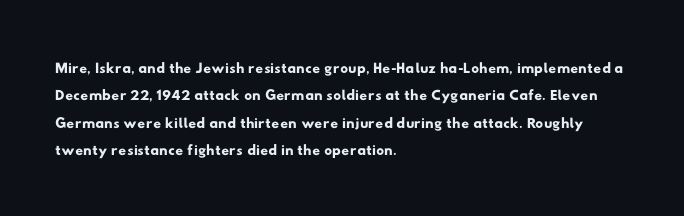
The image shows 22 px text type; set left-aligned, normal line spacing (1.25x), normal letter spacing, not underlined.
